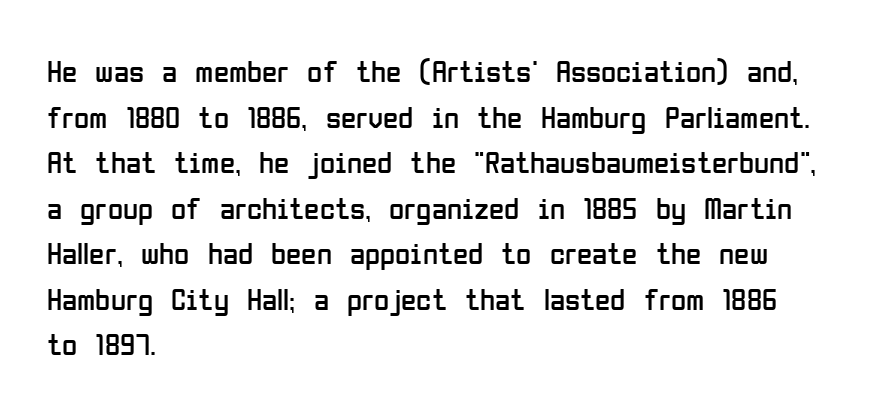
{"serif": "no", "italic": "no", "bold": "no", "weight": "regular", "width": "condensed", "stroke_contrast": "low", "x_height": "medium", "monospaced": "no", "underline": "no", "align": "left", "line_spacing": "normal", "line_spacing_ratio": 1.47, "letter_spacing": "normal", "letter_spacing_em": 0.0, "glyph_px": 31}
